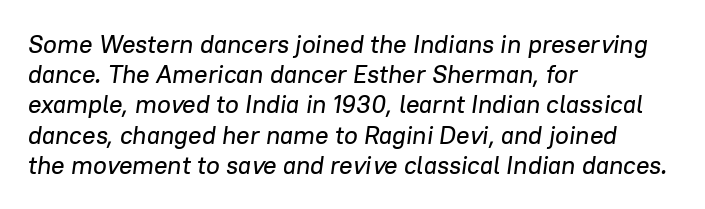
Q: Is the text italic (slanted)? A: Yes, it leans right by about 8 degrees.
Q: Is the text underlined? A: No.
Q: How is the paragraph aligned? A: Left-aligned.
Q: Is the spacing between letters normal or unusually wide? A: Normal.
